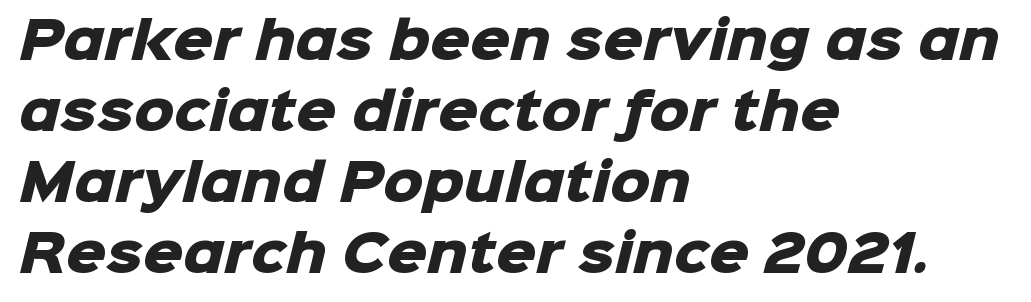
You could call the tracking neutral — neither tight nor loose. Leading matches the norm, producing a regular column. Bare-footed words on every line. Look at the stroke-to-counter ratio: heavy, a bold. You can tell from the bare stems that sans-serif type was used. Horizontally, the lines are justified to the leading edge only.
